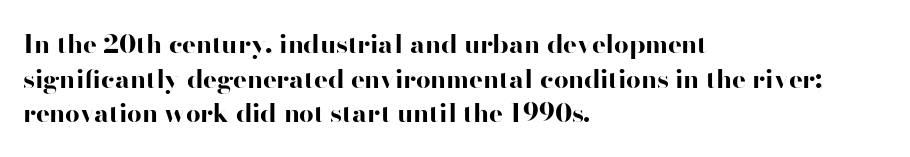
{"italic": "no", "bold": "yes", "underline": "no", "align": "left", "line_spacing": "normal", "line_spacing_ratio": 1.33, "letter_spacing": "normal", "letter_spacing_em": 0.0, "glyph_px": 26}
